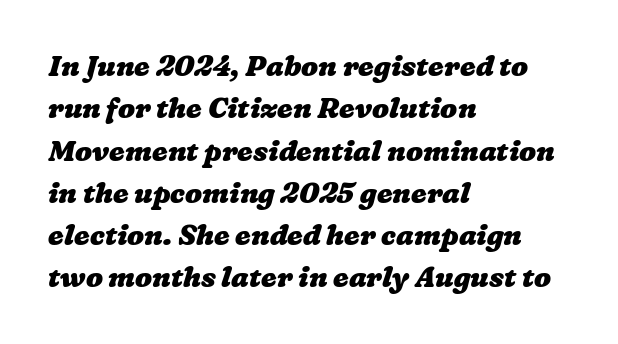
The image shows 28 px heavy, wide type; set left-aligned, normal line spacing (1.51x), normal letter spacing, not underlined; low stroke contrast and a medium x-height.
